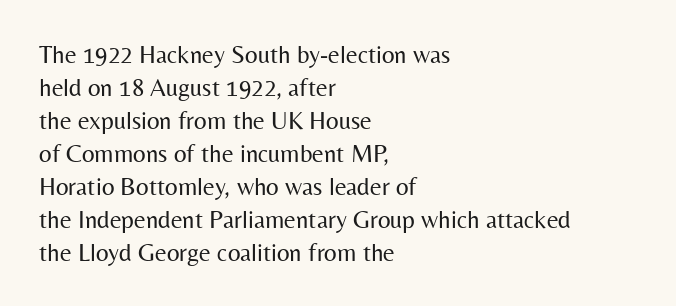
{"italic": "no", "bold": "no", "underline": "no", "align": "left", "line_spacing": "normal", "line_spacing_ratio": 1.32, "letter_spacing": "normal", "letter_spacing_em": 0.0, "glyph_px": 25}
